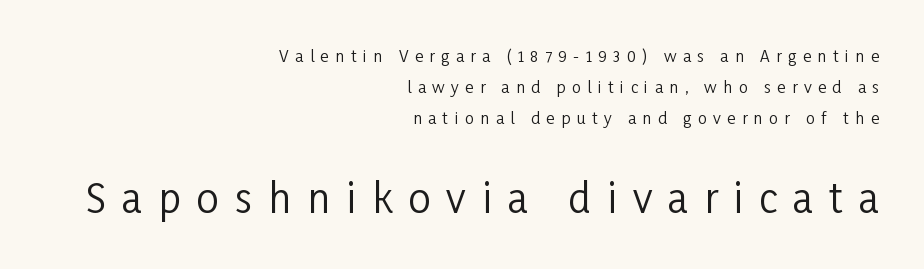
A sans-serif font was chosen for this passage. Underlining? Definitely not there. Style check: upright. Character widths vary here, with narrow letters taking less room than wide ones. Vertical spacing — loose.
